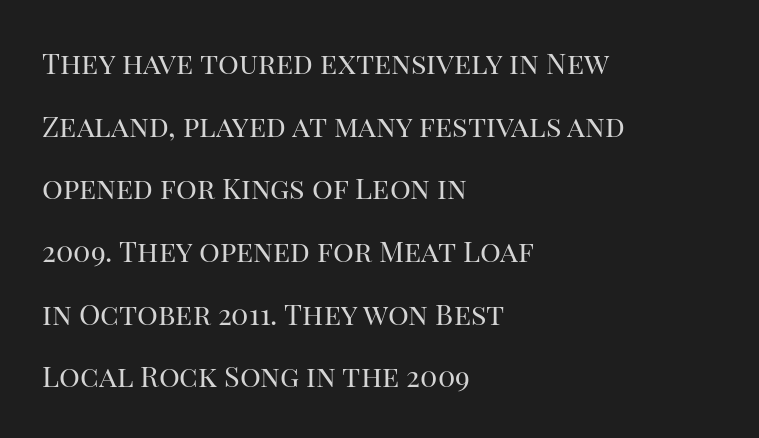
Ink coverage per letter is moderate at most. Unlike a clean sans, this face finishes its strokes with serifs. The passage shown is typed in a proportional face where columns would drift. Is there any slant? The stems are plumb. This sample trades compactness for vertical openness between lines.
